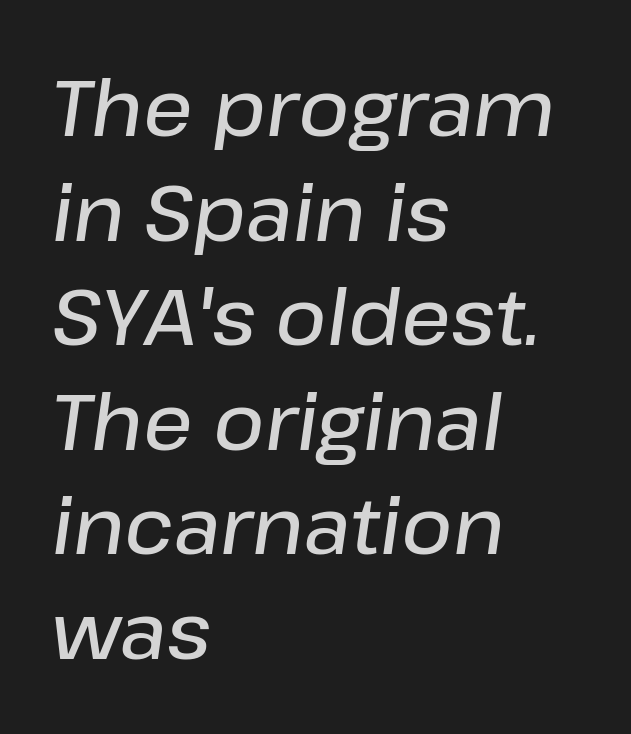
A bare baseline throughout the passage. These lines are rendered in a variable-pitch font. Each new line begins a customary step beneath the previous one. This rendering leaves character spacing at its baseline value. Quick note: italic.
